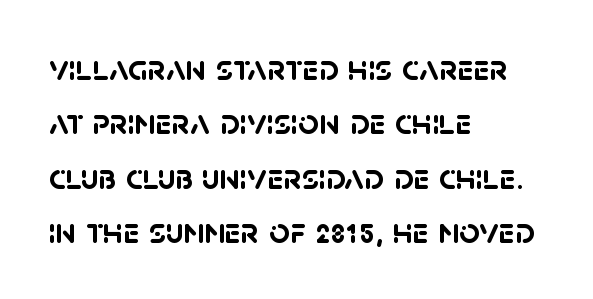
The image shows 36 px semibold sans-serif type; set left-aligned, normal line spacing (1.51x), normal letter spacing, not underlined; low stroke contrast and a large x-height.
